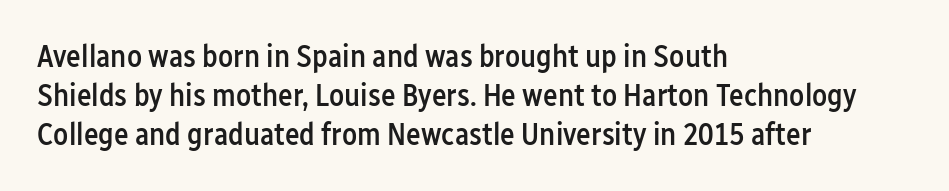
{"serif": "no", "italic": "no", "bold": "semi", "weight": "semibold", "width": "condensed", "stroke_contrast": "low", "x_height": "medium", "monospaced": "no", "underline": "no", "align": "left", "line_spacing": "normal", "line_spacing_ratio": 1.26, "letter_spacing": "normal", "letter_spacing_em": 0.0, "glyph_px": 31}
